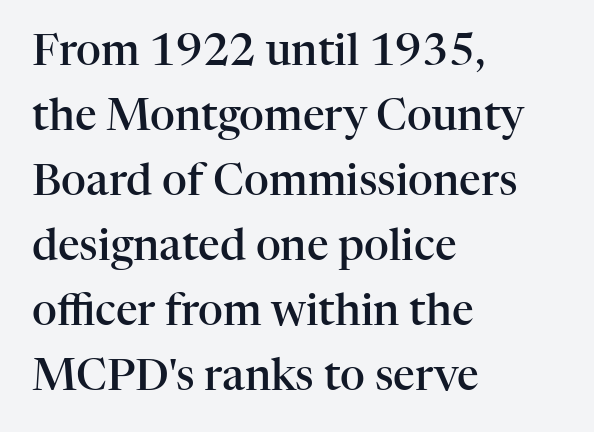
{"serif": "yes", "italic": "no", "bold": "semi", "weight": "semibold", "width": "normal", "stroke_contrast": "high", "x_height": "medium", "monospaced": "no", "underline": "no", "align": "left", "line_spacing": "normal", "line_spacing_ratio": 1.51, "letter_spacing": "normal", "letter_spacing_em": 0.0, "glyph_px": 43}
